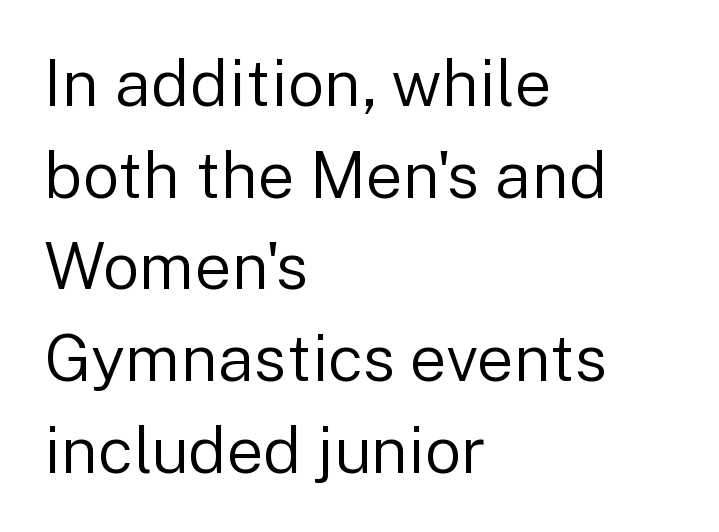
Is this a heavy cut? Hardly; it is regular or lighter. No word sits above an underline. Between one letter and the next there's only the usual sliver of space. Upright lettering throughout. A sans-serif font was chosen for this passage. The compositor pushed each line to the left boundary.
